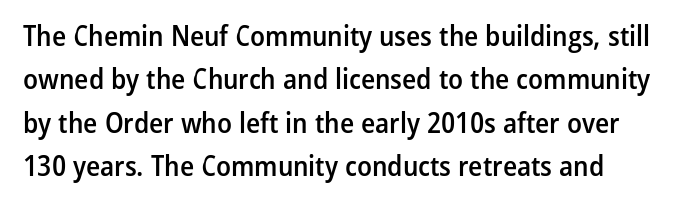
The image shows 29 px semibold, condensed sans-serif type, upright; set normal line spacing (1.5x), normal letter spacing, not underlined; low stroke contrast and a medium x-height.
